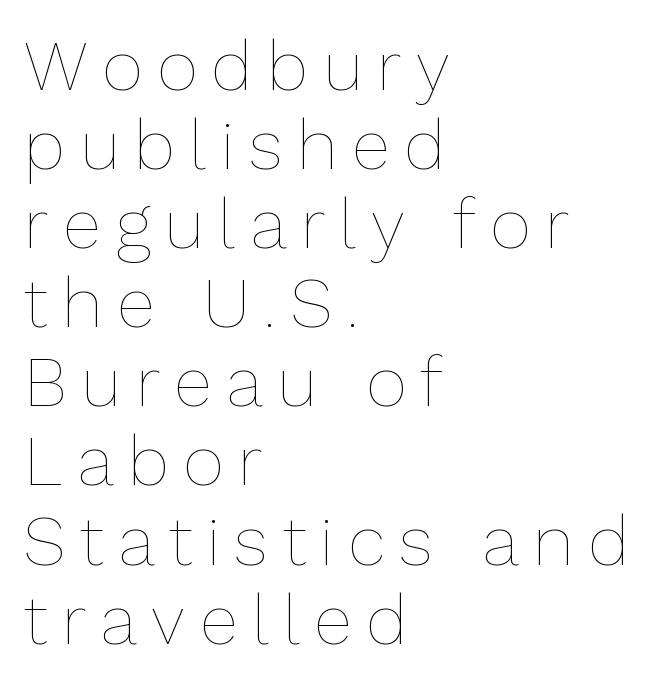
Casual observation: everything's shoved over to the left. The rendering uses natural spacing where letterforms have individual widths. Notice how the stems are strictly vertical — no italics here. Ink coverage per letter is moderate at most. Someone cranked the tracking dial way up on this one.
